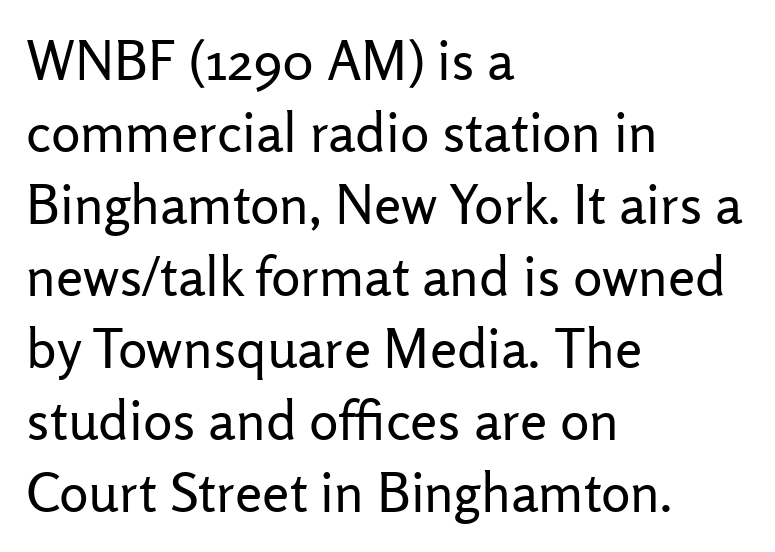
Q: Is the text bold? A: No.
Q: Is the text italic (slanted)? A: No, it is upright.
Q: Is the typeface a serif or a sans-serif typeface? A: Sans-serif.
Q: Is the text underlined? A: No.
Q: How is the paragraph aligned? A: Left-aligned.
Q: Is the spacing between letters normal or unusually wide? A: Normal.
Q: Is the spacing between lines tight, normal or loose? A: Normal.
Q: Width (condensed, normal, or wide)? A: Normal.
Q: Stroke contrast? A: Low.
Q: x-height? A: Medium.
Q: Monospaced? A: No.
